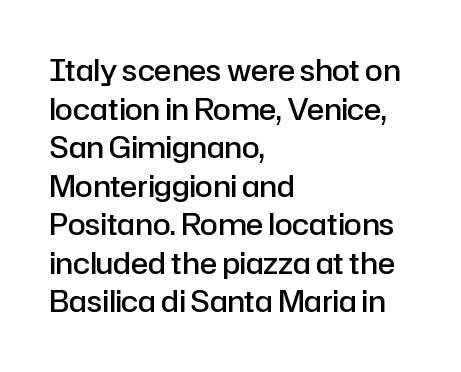
Q: Is the text bold? A: Semi-bold.
Q: Is the text italic (slanted)? A: No, it is upright.
Q: Is the typeface a serif or a sans-serif typeface? A: Sans-serif.
Q: Is the text underlined? A: No.
Q: How is the paragraph aligned? A: Left-aligned.
Q: Is the spacing between letters normal or unusually wide? A: Normal.
Q: Is the spacing between lines tight, normal or loose? A: Normal.
Q: Width (condensed, normal, or wide)? A: Normal.
Q: Stroke contrast? A: Low.
Q: x-height? A: Medium.
Q: Monospaced? A: No.
